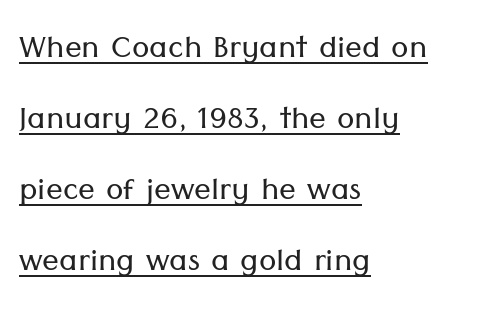
The letterforms sit at book weight or below. Horizontal alignment here is leftward, the default for most running prose. You can see a thin bar hugging the bottom of the glyphs. This sample keeps an unexceptional amount of space between lines. The face used here is proportionally spaced, like ordinary book or web type. The type family on display is of the sans-serif kind.
